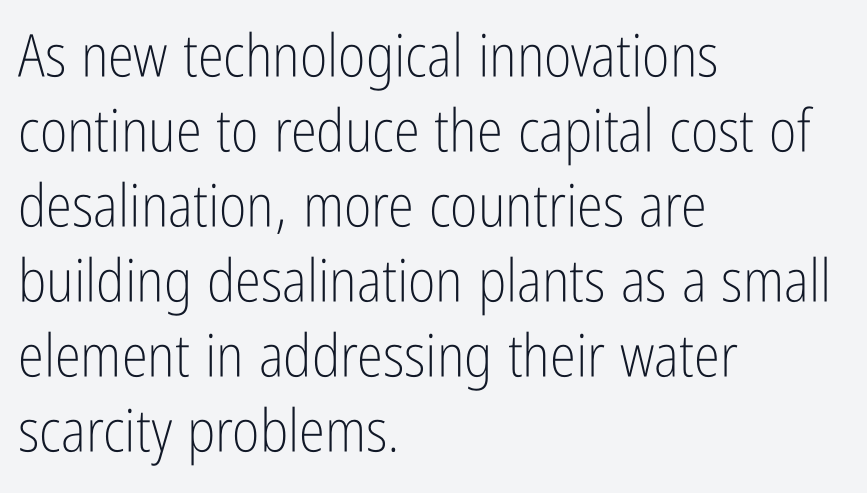
Decoration check: the copy has no underline. Posture: upright roman. What's the leading like? Ordinary, nothing unusual. You could call the tracking neutral — neither tight nor loose. The passage shown is not bold in any degree. Note the varied advance widths — an 'i' is clearly narrower than an 'm'.
